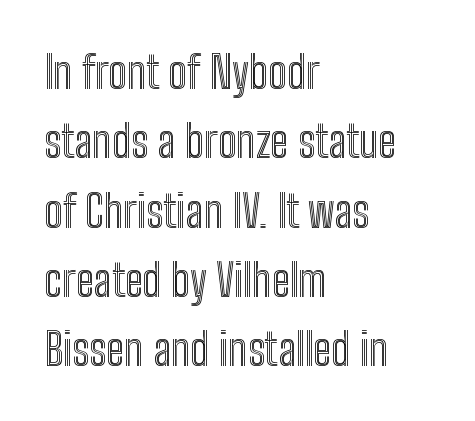
Q: Is the text italic (slanted)? A: No, it is upright.
Q: Is the text underlined? A: No.
Q: How is the paragraph aligned? A: Left-aligned.
Q: Is the spacing between letters normal or unusually wide? A: Normal.
Q: Is the spacing between lines tight, normal or loose? A: Normal.
Q: Width (condensed, normal, or wide)? A: Condensed.
Q: x-height? A: Medium.
Q: Monospaced? A: No.
